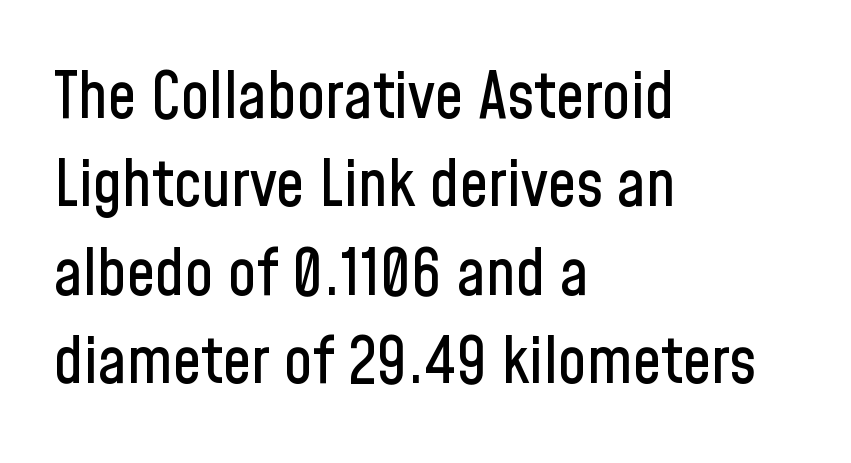
{"serif": "no", "italic": "no", "width": "condensed", "stroke_contrast": "low", "x_height": "medium", "monospaced": "no", "underline": "no", "align": "left", "line_spacing": "normal", "line_spacing_ratio": 1.38, "letter_spacing": "normal", "letter_spacing_em": 0.0, "glyph_px": 64}
